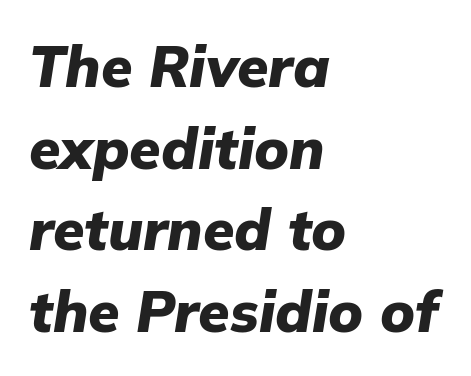
{"italic": "yes", "lean": "right", "slant_degrees": 9, "bold": "yes", "weight": "heavy", "width": "normal", "stroke_contrast": "low", "x_height": "medium", "monospaced": "no", "underline": "no", "align": "left", "line_spacing": "normal", "line_spacing_ratio": 1.43, "letter_spacing": "normal", "letter_spacing_em": 0.0, "glyph_px": 57}
